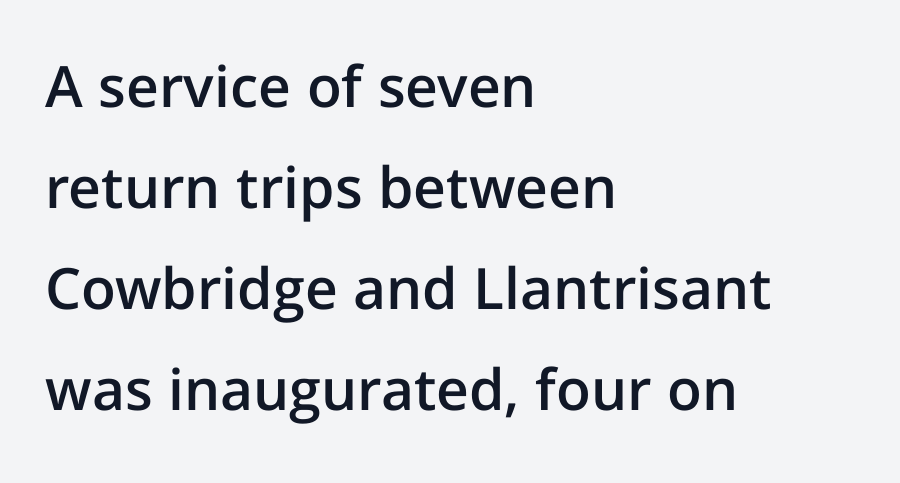
The image shows 57 px semibold sans-serif type, upright; set left-aligned, line spacing 1.77x, normal letter spacing, not underlined; low stroke contrast and a medium x-height.
